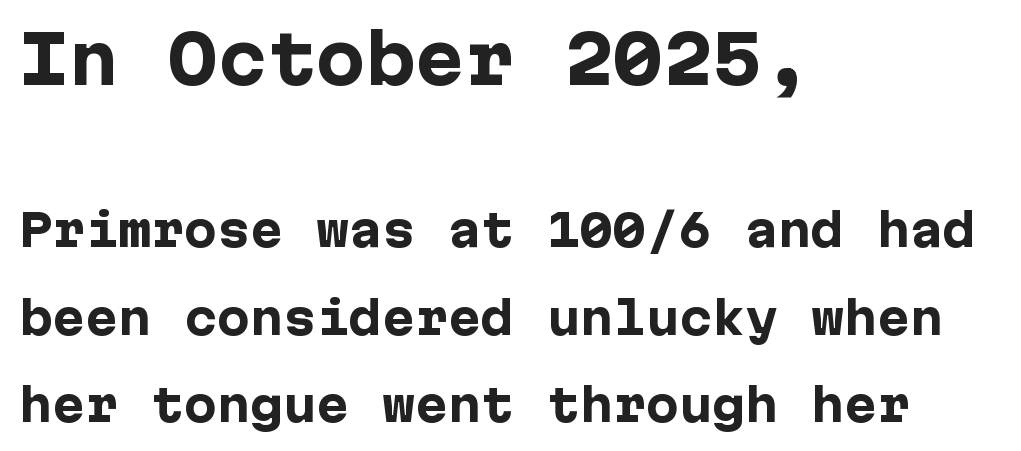
{"serif": "no", "italic": "no", "bold": "yes", "weight": "heavy", "width": "normal", "stroke_contrast": "low", "x_height": "medium", "underline": "no", "align": "left", "line_spacing": "loose", "line_spacing_ratio": 1.99, "letter_spacing": "normal", "letter_spacing_em": 0.0, "larger_block": "first", "size_ratio": 1.5, "glyph_px": 66}
